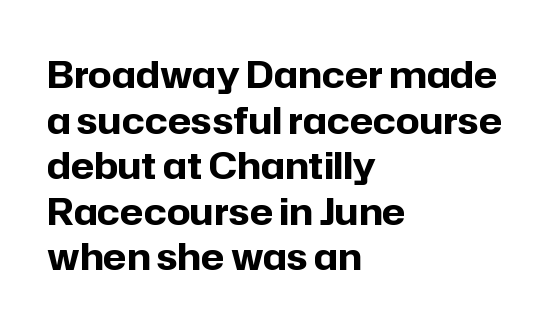
Q: Is the text bold? A: Yes.
Q: Is the text italic (slanted)? A: No, it is upright.
Q: Is the typeface a serif or a sans-serif typeface? A: Sans-serif.
Q: Is the text underlined? A: No.
Q: How is the paragraph aligned? A: Left-aligned.
Q: Is the spacing between letters normal or unusually wide? A: Normal.
Q: Width (condensed, normal, or wide)? A: Normal.
Q: Stroke contrast? A: Low.
Q: x-height? A: Medium.
Q: Monospaced? A: No.
